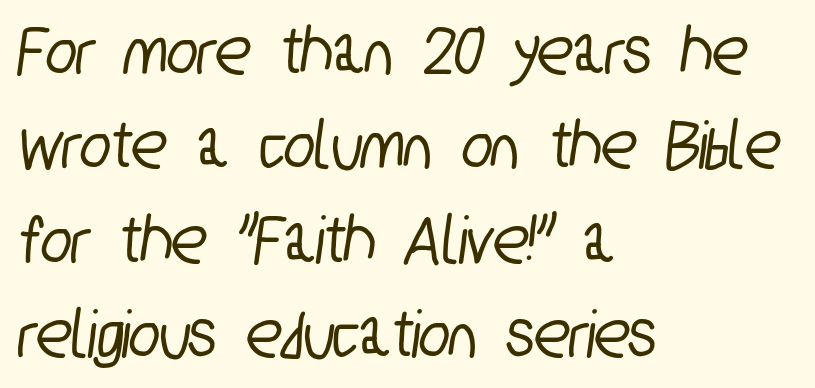
Q: Is the typeface a serif or a sans-serif typeface? A: Sans-serif.
Q: Is the text underlined? A: No.
Q: How is the paragraph aligned? A: Left-aligned.
Q: Is the spacing between letters normal or unusually wide? A: Normal.
Q: Is the spacing between lines tight, normal or loose? A: Normal.
Q: Width (condensed, normal, or wide)? A: Condensed.
Q: Stroke contrast? A: Low.
Q: x-height? A: Medium.
Q: Monospaced? A: No.
